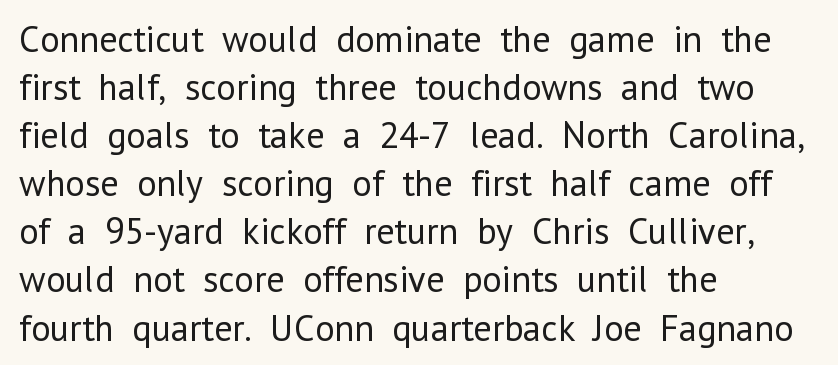
The image shows 37 px regular-weight sans-serif type, upright; set left-aligned, normal line spacing (1.3x), normal letter spacing, not underlined; low stroke contrast and a medium x-height.
